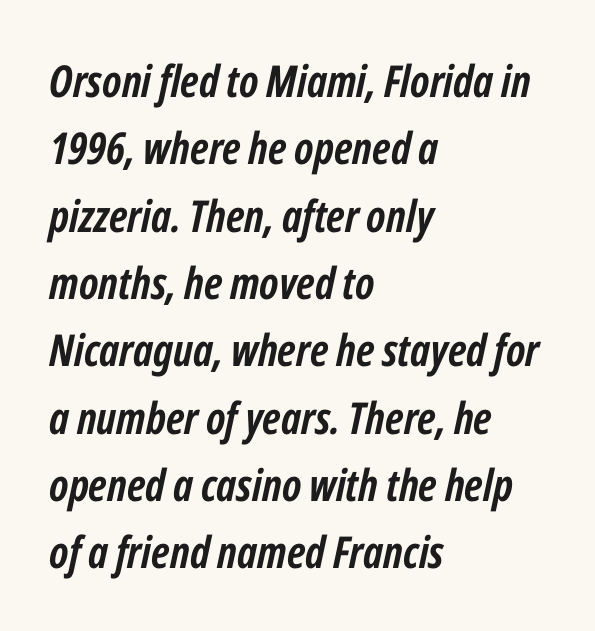
Unmarked baselines from the first word to the last. Is this a fixed-width face? No — the glyphs have proportional, varying widths. Weight check: bold — yes, fully. The axis of the letterforms is tilted away from vertical. There is no visible air inserted between adjacent glyphs.
